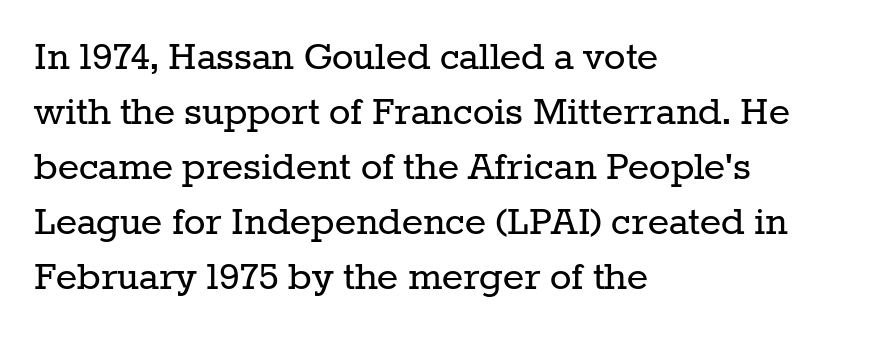
The image shows 45 px regular-weight serif type, upright; set left-aligned, line spacing 1.22x, normal letter spacing, not underlined; low stroke contrast and a medium x-height.
